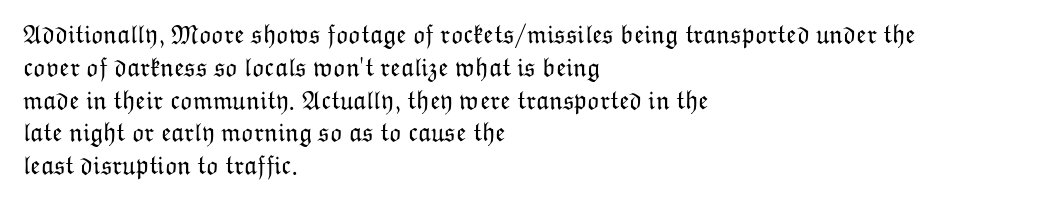
The image shows 26 px text type, upright; set left-aligned, normal line spacing (1.26x), normal letter spacing, not underlined.
